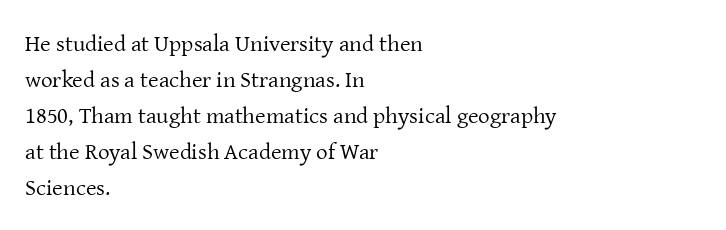
Nothing unusual about the tracking: characters are spaced as the font intends. The typesetter chose a ragged-right arrangement here. Vertical strokes here are truly vertical. In terms of leading, this rendering sits right in the middle.
